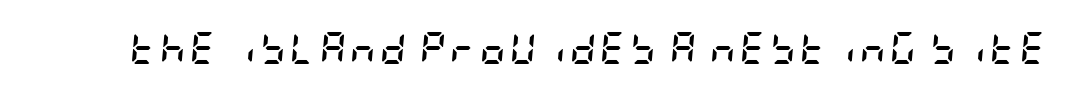
{"italic": "yes", "lean": "right", "slant_degrees": 5, "bold": "yes", "weight": "semibold", "width": "condensed", "stroke_contrast": "low", "x_height": "large", "underline": "no", "glyph_px": 32}
